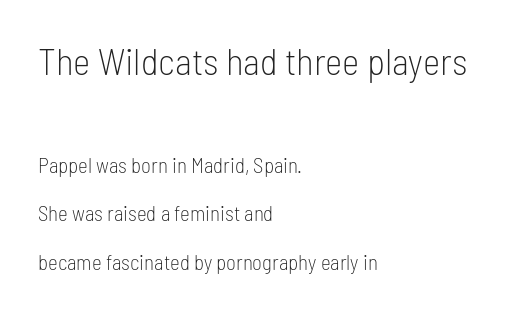
{"serif": "no", "italic": "no", "bold": "no", "weight": "light", "width": "condensed", "stroke_contrast": "low", "x_height": "medium", "monospaced": "no", "underline": "no", "align": "left", "line_spacing": "loose", "line_spacing_ratio": 2.29, "letter_spacing": "normal", "letter_spacing_em": 0.0, "larger_block": "first", "size_ratio": 1.76, "glyph_px": 37}
